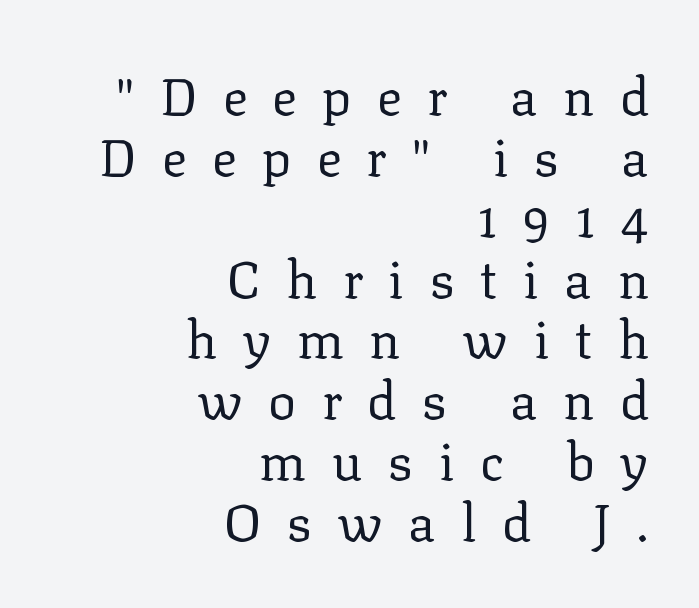
Nobody drew a line under any word here. The font is comparable to plain body text, perhaps lighter. The letters advance in unequal steps, a hallmark of proportional type. The line texture is sparse and dotted thanks to wide tracking.
